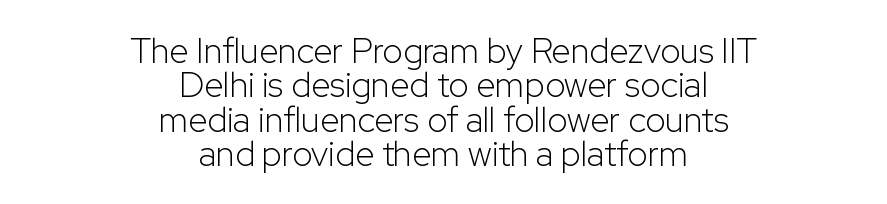
Q: Is the text bold? A: No.
Q: Is the text italic (slanted)? A: No, it is upright.
Q: Is the typeface a serif or a sans-serif typeface? A: Sans-serif.
Q: Is the text underlined? A: No.
Q: How is the paragraph aligned? A: Centered.
Q: Is the spacing between letters normal or unusually wide? A: Normal.
Q: Is the spacing between lines tight, normal or loose? A: Tight.
Q: Width (condensed, normal, or wide)? A: Normal.
Q: Stroke contrast? A: Low.
Q: x-height? A: Medium.
Q: Monospaced? A: No.
